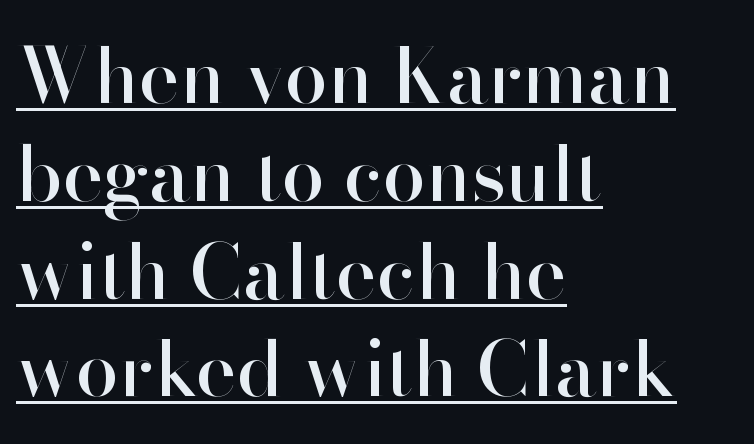
The image shows 77 px sans-serif type, upright; set left-aligned, normal line spacing (1.27x), normal letter spacing, underlined; high stroke contrast and a small x-height.
